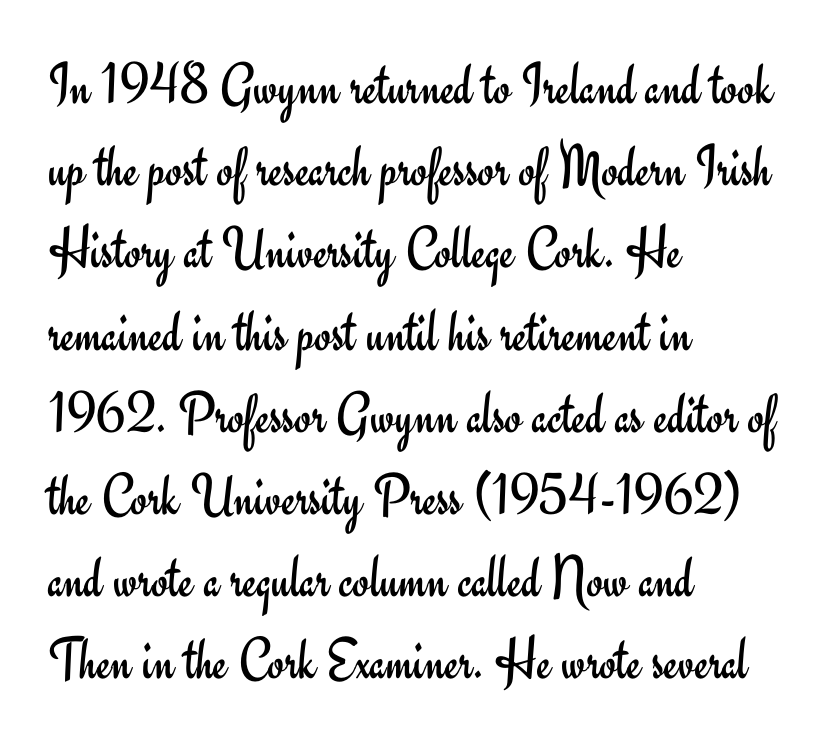
The image shows 60 px regular-weight sans-serif type; set left-aligned, normal line spacing (1.37x), normal letter spacing, not underlined; low stroke contrast and a small x-height.
